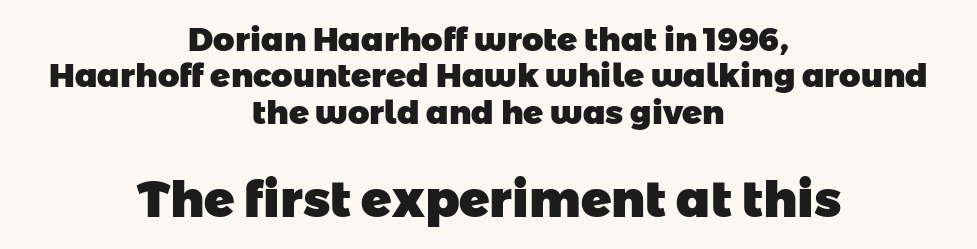
The image shows 50 px heavy sans-serif type; set centered, tight line spacing (1.1x), normal letter spacing, not underlined; the second (bottom) block is 1.52x larger; low stroke contrast and a medium x-height.
